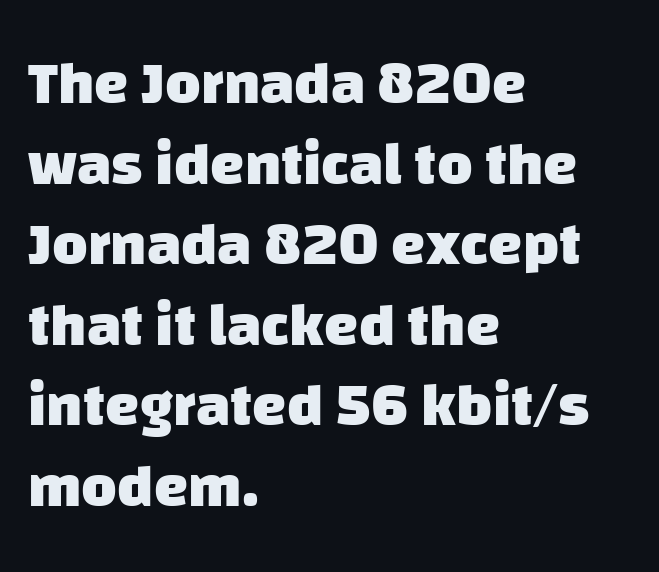
The image shows 61 px heavy sans-serif type; set left-aligned, normal line spacing (1.32x), normal letter spacing, not underlined; low stroke contrast and a large x-height.
